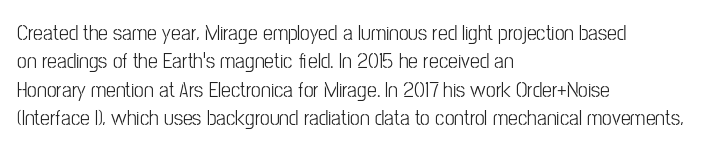
Q: Is the text bold? A: No.
Q: Is the text italic (slanted)? A: No, it is upright.
Q: Is the text underlined? A: No.
Q: How is the paragraph aligned? A: Left-aligned.
Q: Is the spacing between letters normal or unusually wide? A: Normal.
Q: Is the spacing between lines tight, normal or loose? A: Normal.
